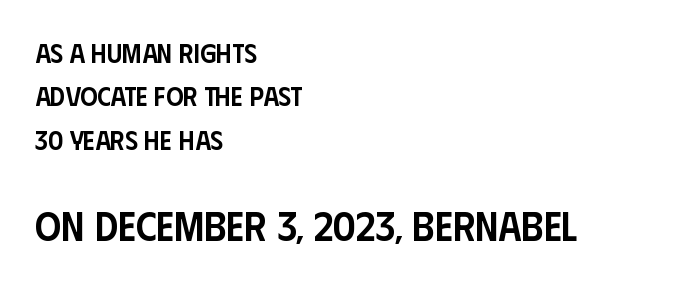
The strokes are fattened partway — semibold, not bold. These lines are set flush left with a ragged right edge. Quick note: not italic, upright. A typesetter would call this zero additional tracking. Has an underline been added? It has not.
